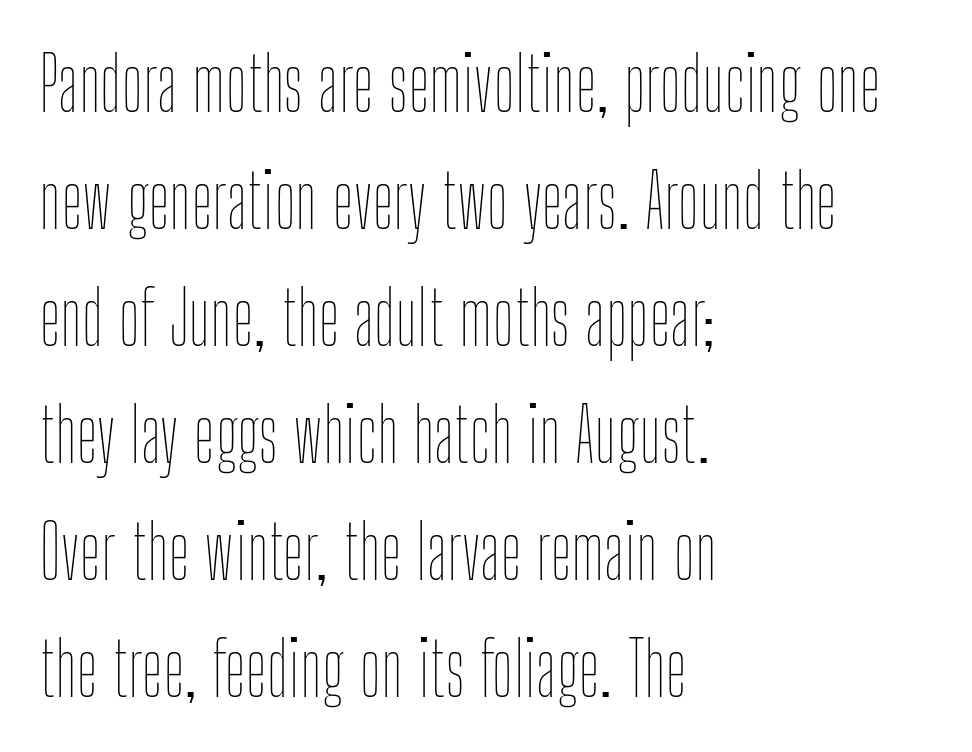
Q: Is the text bold? A: No.
Q: Is the text italic (slanted)? A: No, it is upright.
Q: Is the text underlined? A: No.
Q: How is the paragraph aligned? A: Left-aligned.
Q: Is the spacing between letters normal or unusually wide? A: Normal.
Q: Is the spacing between lines tight, normal or loose? A: Normal.
Q: Width (condensed, normal, or wide)? A: Condensed.
Q: Stroke contrast? A: Low.
Q: x-height? A: Medium.
Q: Monospaced? A: No.
